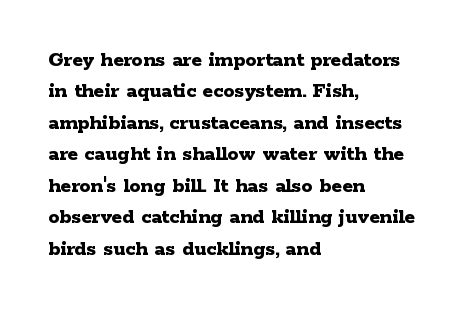
Q: Is the text bold? A: Yes.
Q: Is the text italic (slanted)? A: No, it is upright.
Q: Is the text underlined? A: No.
Q: How is the paragraph aligned? A: Left-aligned.
Q: Is the spacing between letters normal or unusually wide? A: Normal.
Q: Is the spacing between lines tight, normal or loose? A: Normal.
